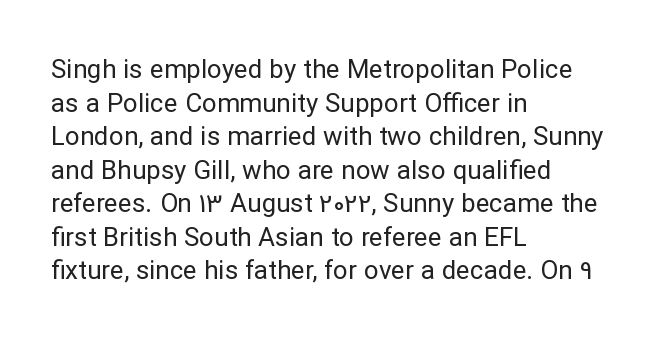
Interline gaps are of average width in this sample. In terms of posture, this sample is upright. Teacher's note: observe the even left margin — that is flush-left alignment. The cut favours lightness, reaching ordinary text weight at its darkest.
